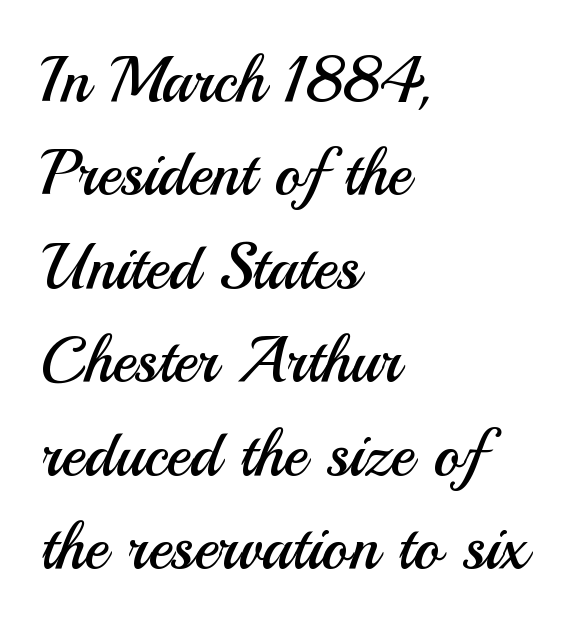
{"serif": "no", "bold": "no", "weight": "regular", "width": "normal", "stroke_contrast": "medium", "x_height": "small", "monospaced": "no", "underline": "no", "align": "left", "line_spacing": "normal", "line_spacing_ratio": 1.46, "letter_spacing": "normal", "letter_spacing_em": 0.0, "glyph_px": 64}
